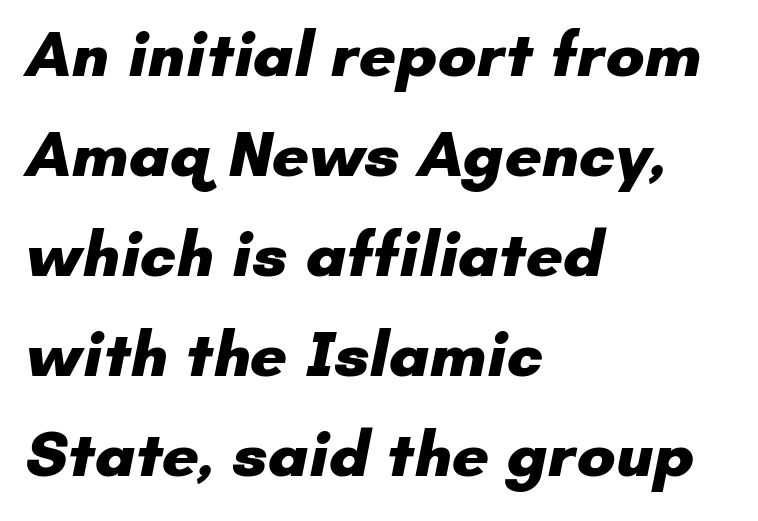
The space directly below the letters is spotless. Spacing verdict: proportional, widths tailored to each character. Nothing unusual about the tracking: characters are spaced as the font intends. Is the block centered? No — it sits flush against the left margin. Rows of type keep a routine distance in the vertical direction.
